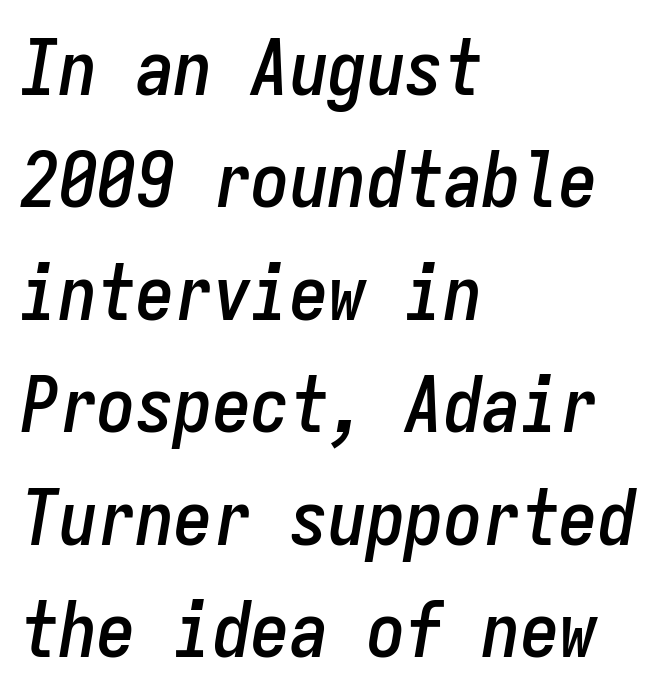
{"italic": "yes", "lean": "right", "slant_degrees": 9, "width": "condensed", "stroke_contrast": "low", "x_height": "medium", "monospaced": "yes", "underline": "no", "align": "left", "line_spacing": "normal", "line_spacing_ratio": 1.46, "letter_spacing": "normal", "letter_spacing_em": 0.0, "glyph_px": 77}
